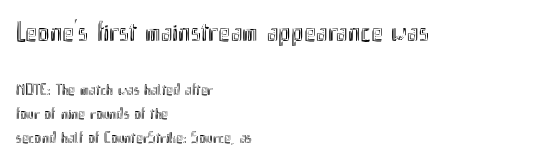
Looks like regular typesetting: each glyph gets only the width it needs. Vertical spacing — default. Compared with typical body copy, the letter spacing here is the same. Typesetter's note — upper block bumped up in size, lower block left smaller. Descenders are the only things crossing below the line.
